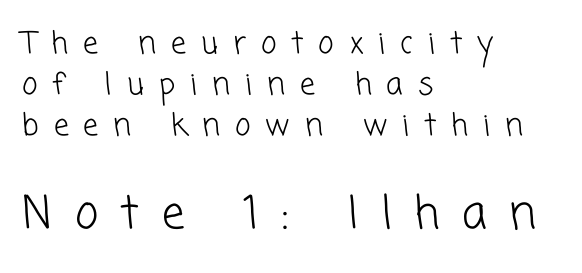
{"serif": "no", "bold": "no", "weight": "light", "width": "normal", "stroke_contrast": "low", "x_height": "medium", "monospaced": "no", "underline": "no", "align": "left", "line_spacing": "normal", "line_spacing_ratio": 1.37, "letter_spacing": "wide", "letter_spacing_em": 0.5, "larger_block": "second", "size_ratio": 1.5, "glyph_px": 45}
